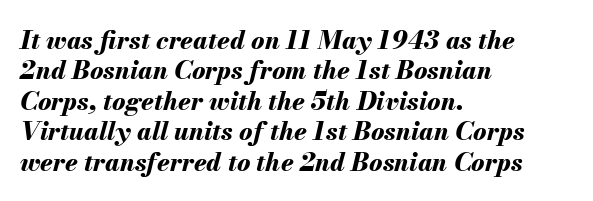
The image shows 25 px bold type, italic (leaning right); set left-aligned, line spacing 1.22x, normal letter spacing, not underlined.
